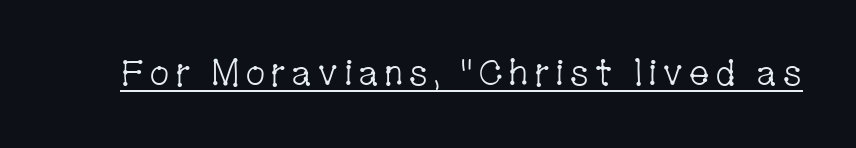
When letters stand straight like this, we call the style roman or upright. The passage shown is not bold in any degree. A rule runs beneath these lines of type. Varying glyph widths throughout — classic text-font behaviour.
